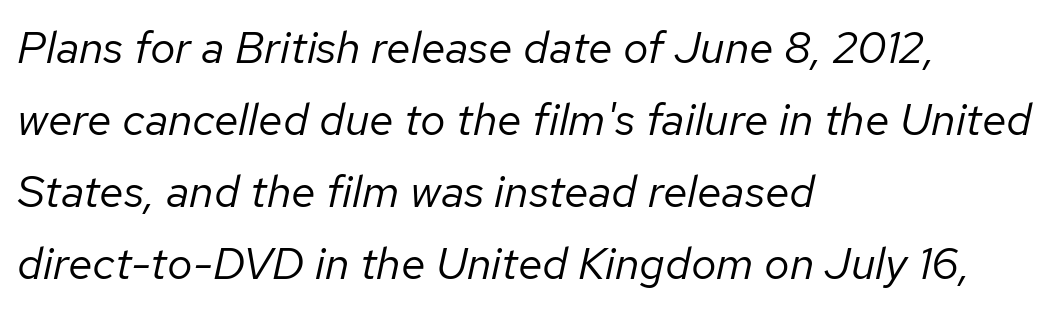
{"italic": "yes", "lean": "right", "slant_degrees": 12, "bold": "no", "weight": "regular", "width": "normal", "stroke_contrast": "low", "x_height": "medium", "monospaced": "no", "underline": "no", "align": "left", "line_spacing": "normal", "line_spacing_ratio": 1.6, "letter_spacing": "normal", "letter_spacing_em": 0.0, "glyph_px": 45}
